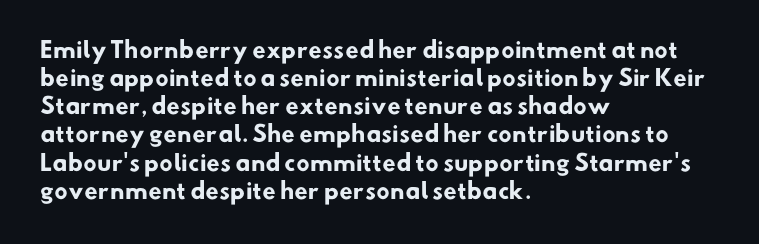
This rendering uses left alignment, leaving the right contour irregular. The gaps between neighbouring characters are ordinary and unremarkable. The leading is moderate, giving the passage an even texture. Compared with an ordinary text face, these strokes are far heavier — a full bold. This rendering features lettering with no underline.
